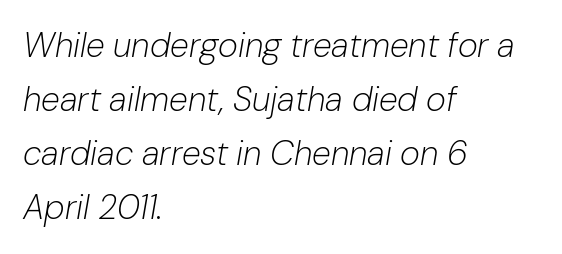
The image shows 34 px light type, italic (leaning right); set left-aligned, normal line spacing (1.59x), normal letter spacing, not underlined; low stroke contrast and a medium x-height.
